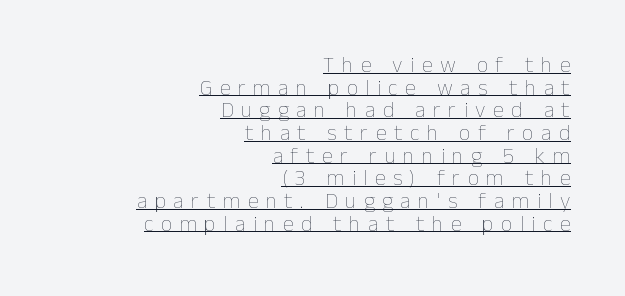
Q: Is the text bold? A: No.
Q: Is the text italic (slanted)? A: No, it is upright.
Q: Is the text underlined? A: Yes.
Q: How is the paragraph aligned? A: Right-aligned.
Q: Is the spacing between letters normal or unusually wide? A: Unusually wide.
Q: Is the spacing between lines tight, normal or loose? A: Tight.
